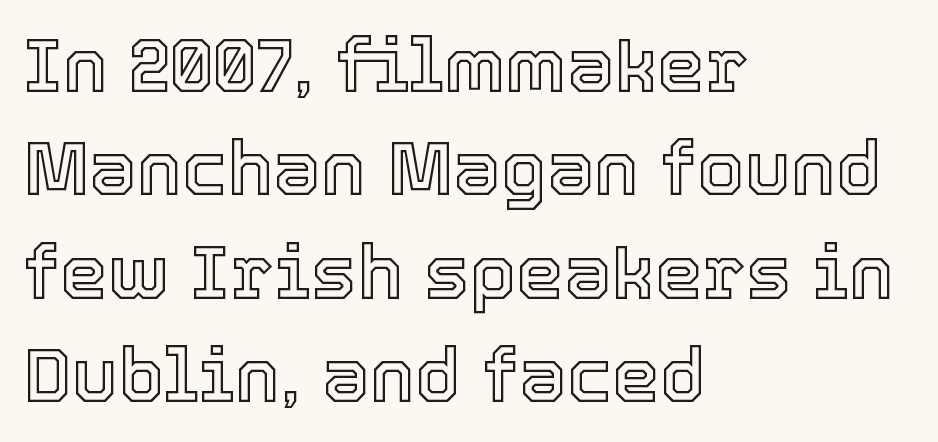
These lines sit exactly where default settings would place them. Anything drawn beneath the words? Only blank space. These lines were composed using upright roman letters. Spacing verdict: proportional, widths tailored to each character. This sample is left-justified, so line endings fall wherever the words run out. In terms of letterspacing, this is plain default setting.
